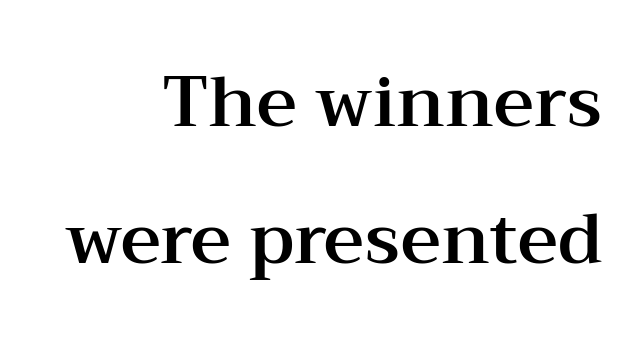
The image shows 70 px wide serif type, upright; set right-aligned, loose line spacing (1.96x), normal letter spacing, not underlined; medium stroke contrast and a medium x-height.
